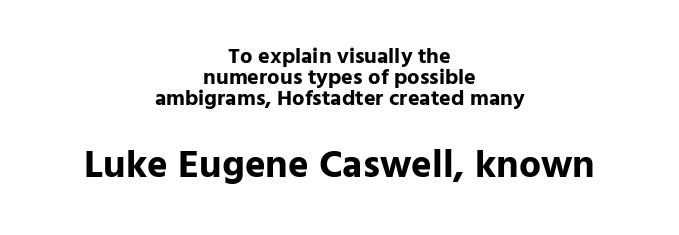
Each letter's strokes conclude bluntly, with no projecting serifs. The type sits square on the baseline with zero lean. Lines of text with bare space underneath. Bold? Absolutely — the strokes are thick and heavy.
